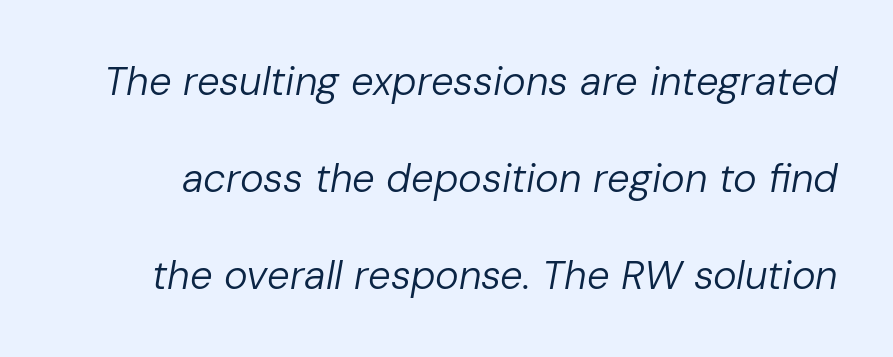
Q: Is the text bold? A: No.
Q: Is the text italic (slanted)? A: Yes, it leans right by about 10 degrees.
Q: Is the text underlined? A: No.
Q: Is the spacing between letters normal or unusually wide? A: Normal.
Q: Is the spacing between lines tight, normal or loose? A: Loose.
Q: Width (condensed, normal, or wide)? A: Normal.
Q: Stroke contrast? A: Low.
Q: x-height? A: Medium.
Q: Monospaced? A: No.
